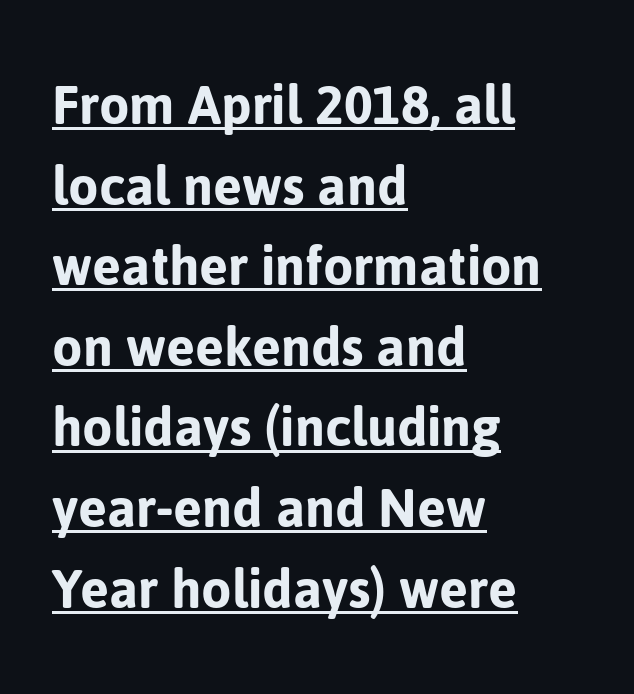
Q: Is the text italic (slanted)? A: No, it is upright.
Q: Is the typeface a serif or a sans-serif typeface? A: Sans-serif.
Q: Is the text underlined? A: Yes.
Q: How is the paragraph aligned? A: Left-aligned.
Q: Is the spacing between letters normal or unusually wide? A: Normal.
Q: Is the spacing between lines tight, normal or loose? A: Normal.
Q: Width (condensed, normal, or wide)? A: Normal.
Q: Stroke contrast? A: Low.
Q: x-height? A: Medium.
Q: Monospaced? A: No.
